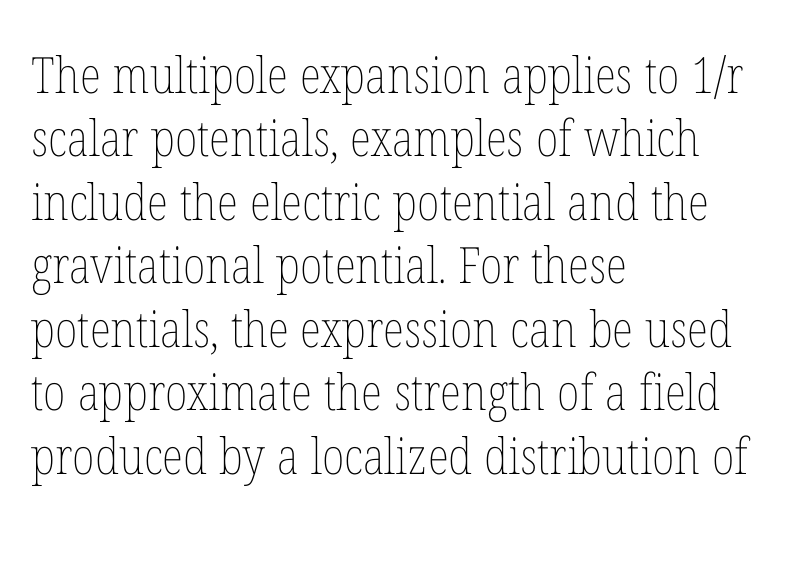
Is this a fixed-width face? No — the glyphs have proportional, varying widths. The face used here is rendered with its standard letterfit. Reading down the column, the eye jumps a familiar distance to each next line. The string is rendered with underlining switched off. Weight: in the light-to-regular range.
